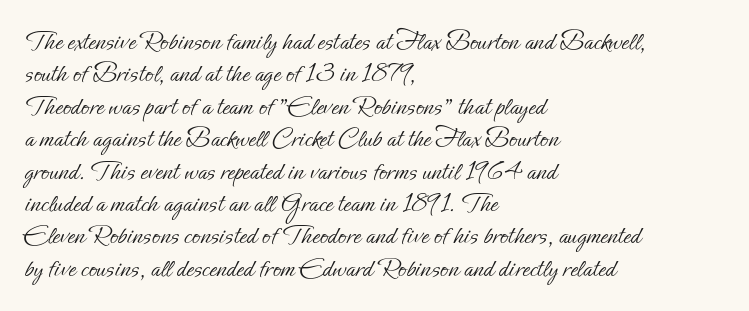
Q: Is the text bold? A: No.
Q: Is the text italic (slanted)? A: Yes.
Q: Is the text underlined? A: No.
Q: How is the paragraph aligned? A: Left-aligned.
Q: Is the spacing between letters normal or unusually wide? A: Normal.
